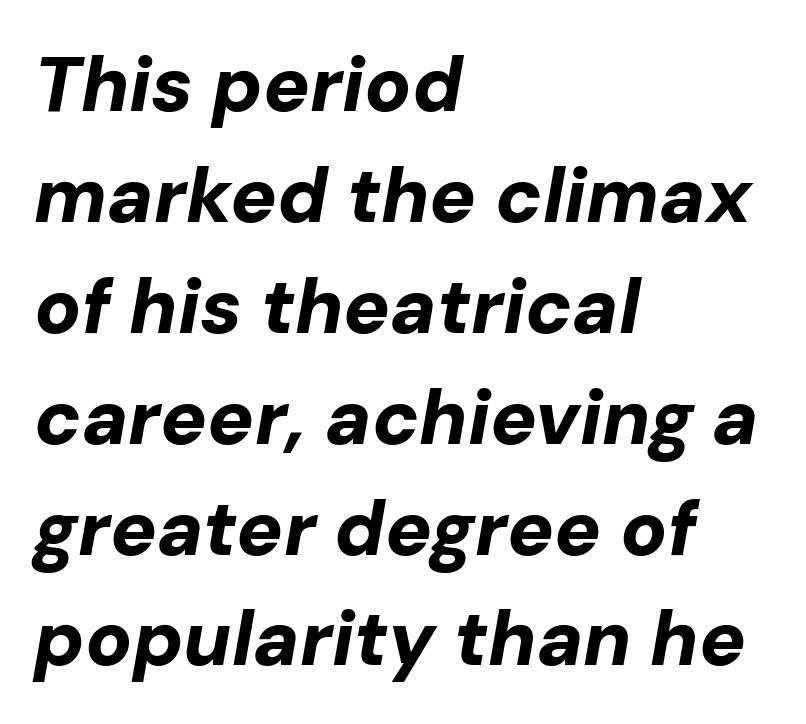
Left-aligned paragraph, ragged on the right. Rendered with sloped, italic letterforms. Spacing between characters is what you'd get straight out of the box. The passage shown stacks its lines at a standard gap. The strokes are fattened all the way to bold. The rendering uses natural spacing where letterforms have individual widths.
